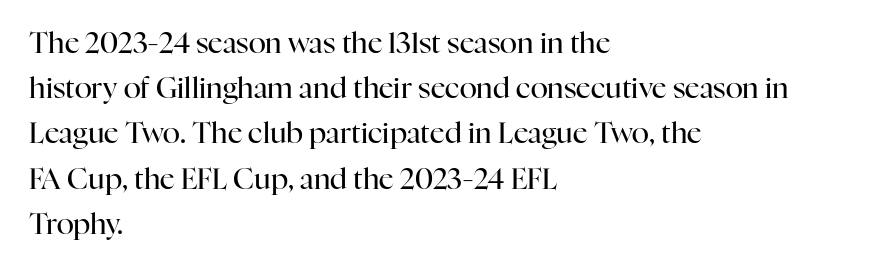
The image shows 29 px regular-weight serif type, upright; set left-aligned, normal line spacing (1.56x), normal letter spacing, not underlined; high stroke contrast and a medium x-height.
